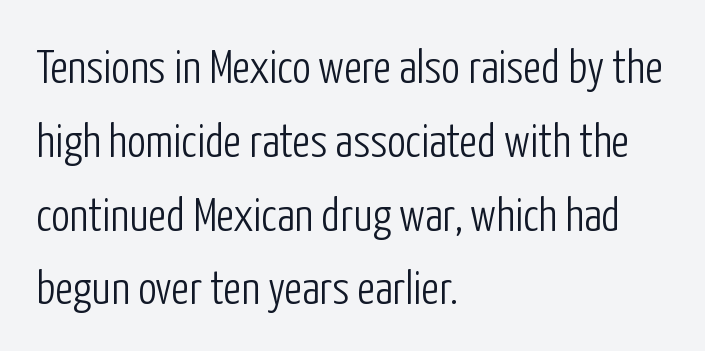
Q: Is the text bold? A: No.
Q: Is the text italic (slanted)? A: No, it is upright.
Q: Is the typeface a serif or a sans-serif typeface? A: Sans-serif.
Q: Is the text underlined? A: No.
Q: How is the paragraph aligned? A: Left-aligned.
Q: Is the spacing between letters normal or unusually wide? A: Normal.
Q: Is the spacing between lines tight, normal or loose? A: Normal.
Q: Width (condensed, normal, or wide)? A: Condensed.
Q: Stroke contrast? A: Low.
Q: x-height? A: Medium.
Q: Monospaced? A: No.
